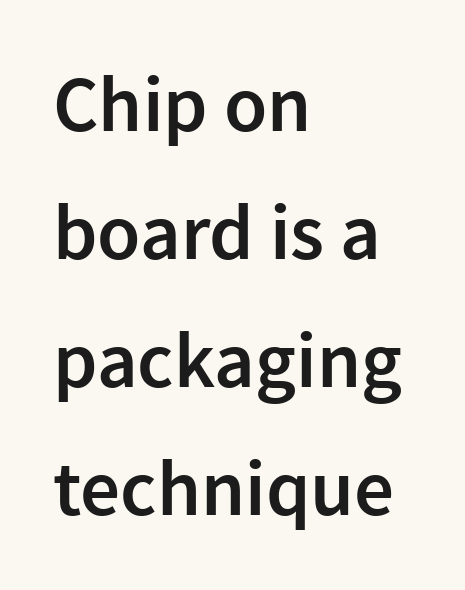
Serif or sans? Sans — the stroke terminals are bare. These lines are set flush left with a ragged right edge. The words here are not underlined. The face used here is proportionally spaced, like ordinary book or web type.
